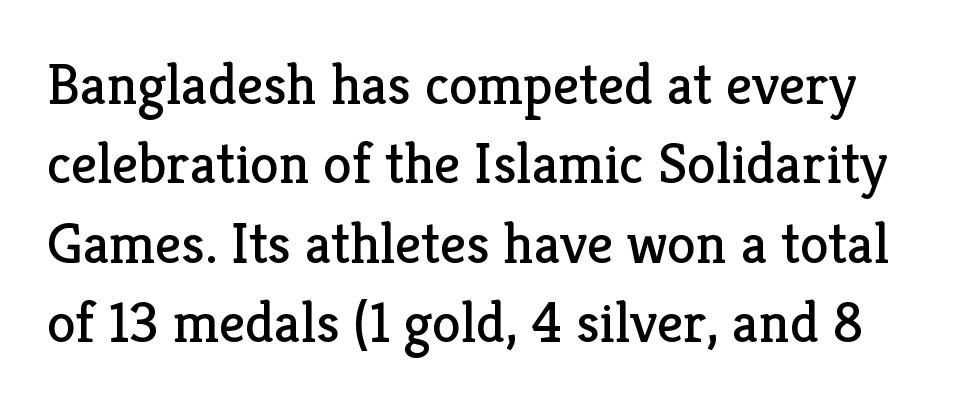
{"serif": "yes", "italic": "no", "bold": "no", "weight": "regular", "width": "normal", "stroke_contrast": "low", "x_height": "medium", "monospaced": "no", "underline": "no", "line_spacing": "normal", "line_spacing_ratio": 1.37, "letter_spacing": "normal", "letter_spacing_em": 0.0, "glyph_px": 58}
